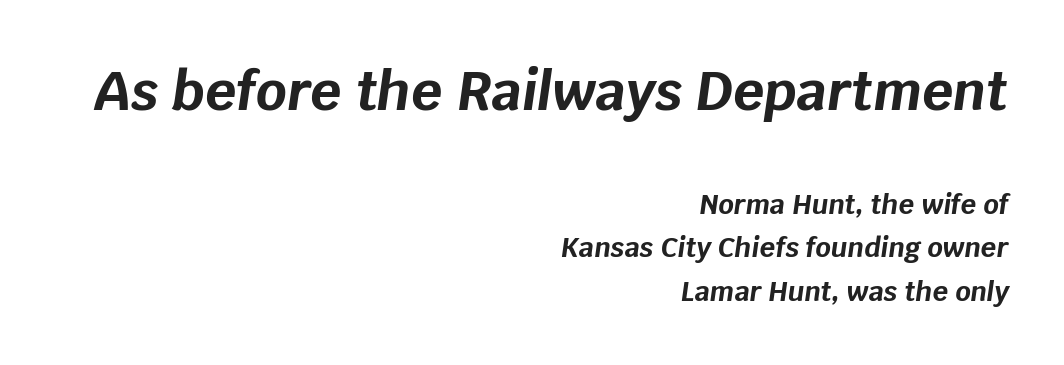
{"italic": "yes", "lean": "right", "slant_degrees": 8, "bold": "yes", "weight": "bold", "width": "normal", "stroke_contrast": "low", "x_height": "large", "monospaced": "no", "underline": "no", "align": "right", "line_spacing": "normal", "line_spacing_ratio": 1.62, "letter_spacing": "normal", "letter_spacing_em": 0.0, "larger_block": "first", "size_ratio": 2.0, "glyph_px": 54}
